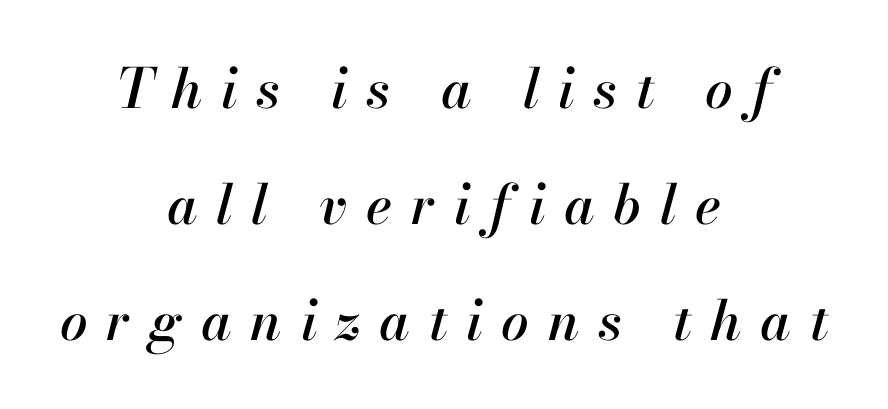
{"italic": "yes", "lean": "right", "slant_degrees": 13, "width": "normal", "stroke_contrast": "high", "x_height": "small", "monospaced": "no", "underline": "no", "align": "center", "line_spacing": "loose", "line_spacing_ratio": 2.11, "letter_spacing": "wide", "letter_spacing_em": 0.34, "glyph_px": 55}
